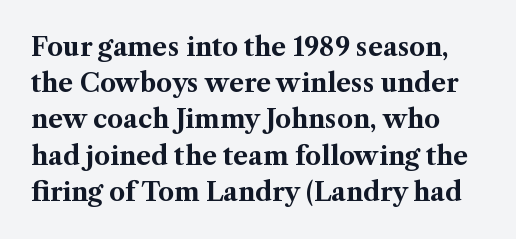
Q: Is the text bold? A: Yes.
Q: Is the text italic (slanted)? A: No, it is upright.
Q: Is the text underlined? A: No.
Q: Is the spacing between letters normal or unusually wide? A: Normal.
Q: Is the spacing between lines tight, normal or loose? A: Normal.
